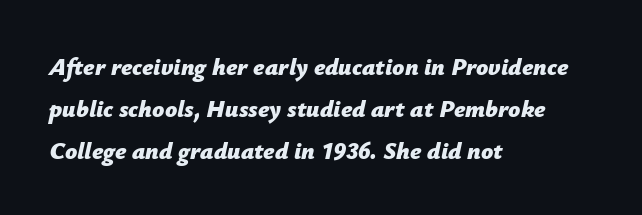
Q: Is the text bold? A: Yes.
Q: Is the text italic (slanted)? A: Yes, it leans right by about 12 degrees.
Q: Is the text underlined? A: No.
Q: How is the paragraph aligned? A: Left-aligned.
Q: Is the spacing between letters normal or unusually wide? A: Normal.
